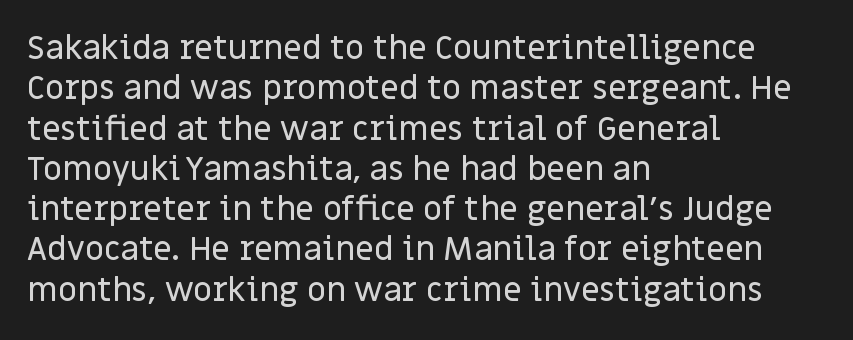
The image shows 33 px sans-serif type, upright; set left-aligned, line spacing 1.22x, normal letter spacing, not underlined; low stroke contrast and a large x-height.
